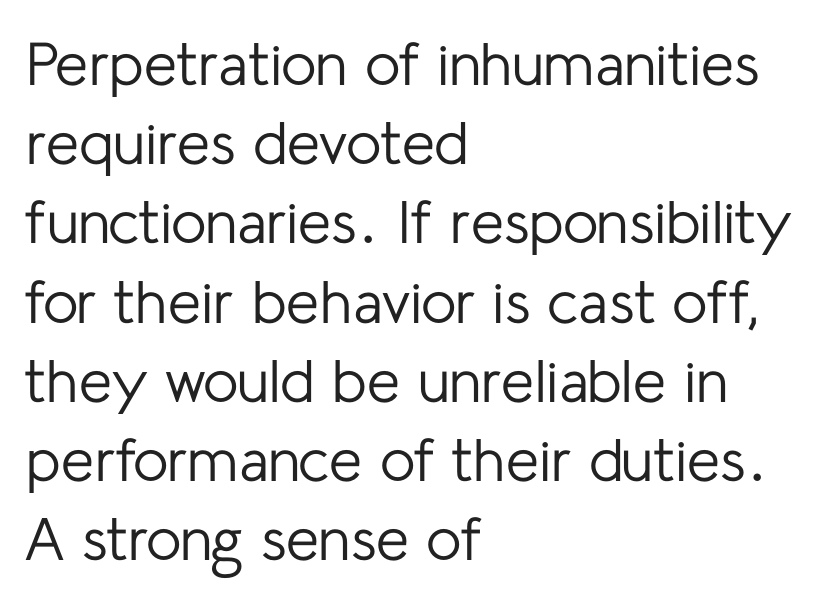
The image shows 60 px regular-weight sans-serif type, upright; set left-aligned, normal line spacing (1.32x), normal letter spacing, not underlined; low stroke contrast and a medium x-height.
